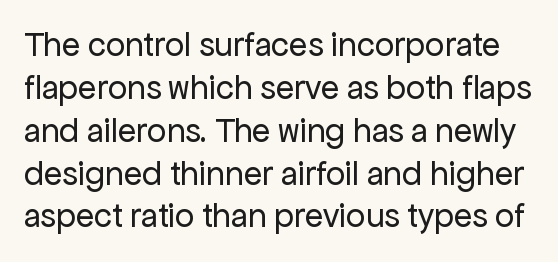
{"serif": "no", "italic": "no", "bold": "no", "weight": "regular", "width": "normal", "stroke_contrast": "low", "x_height": "medium", "monospaced": "no", "underline": "no", "line_spacing": "normal", "line_spacing_ratio": 1.26, "letter_spacing": "normal", "letter_spacing_em": 0.0, "glyph_px": 34}
